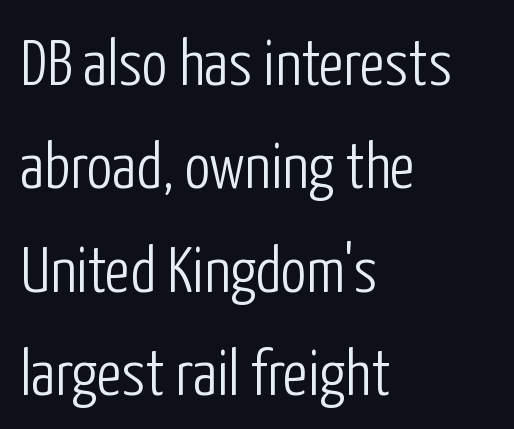
The image shows 65 px light, condensed sans-serif type, upright; set left-aligned, normal line spacing (1.59x), normal letter spacing, not underlined; low stroke contrast and a medium x-height.
